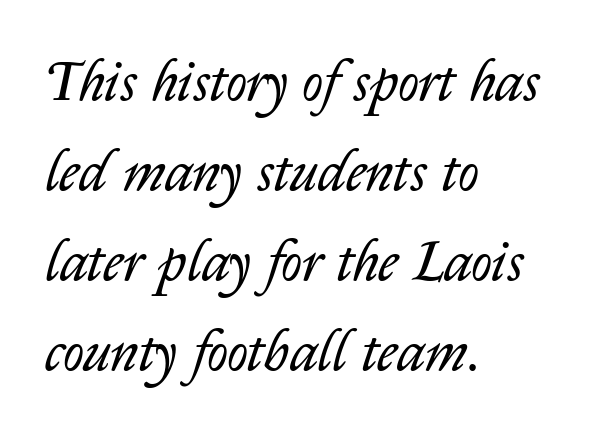
The image shows 57 px regular-weight type, italic (leaning right); set left-aligned, normal line spacing (1.58x), normal letter spacing, not underlined; low stroke contrast and a medium x-height.
